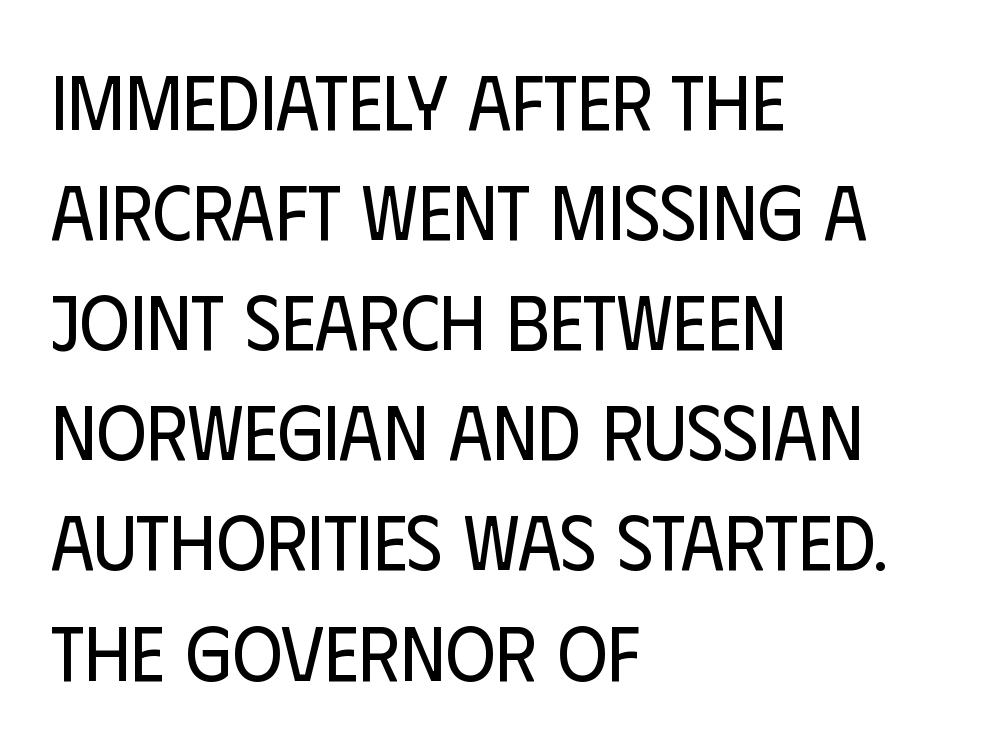
The image shows 77 px regular-weight, condensed sans-serif type, upright; set left-aligned, normal line spacing (1.43x), normal letter spacing, not underlined; low stroke contrast and a large x-height.
